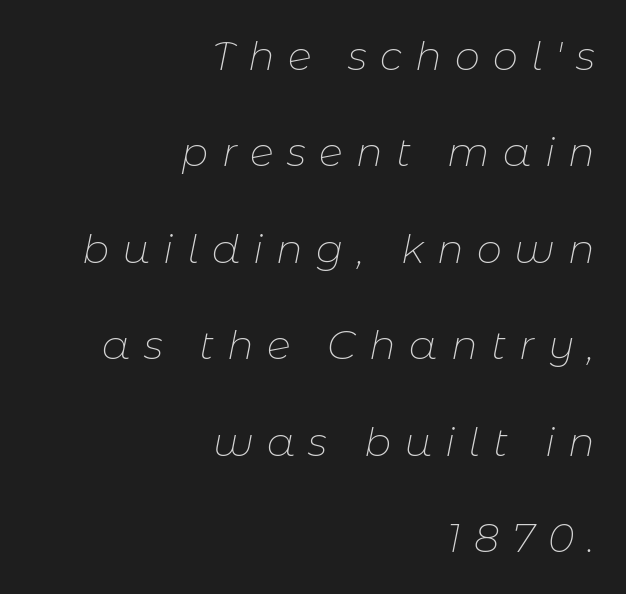
Where is the straight margin? On the right. Letters rest on an invisible, unmarked baseline. This block would shrink considerably if given ordinary leading; it's expanded now. This is not heavy type; no bold has been used. The letters advance in unequal steps, a hallmark of proportional type. Compared with typical body copy, the letter spacing here is much looser.
